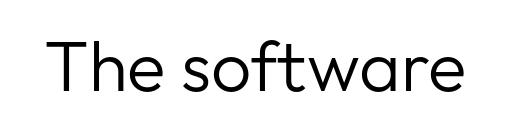
Proportional: the letters do not fall into vertical columns. The passage shown is not bold in any degree. Examine the stroke ends and you'll find no serifs. Each row of text sits above clean, open space. No extra tracking has been applied to these lines. In terms of posture, this sample is upright.
